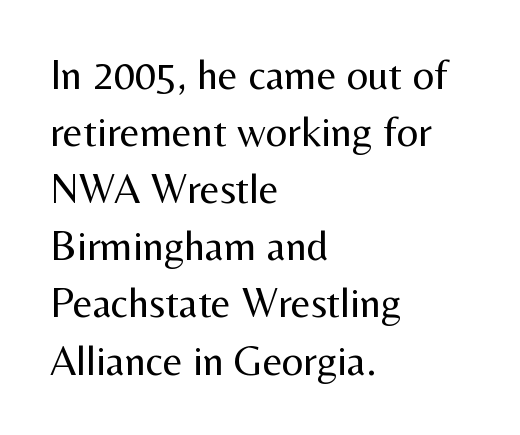
{"serif": "no", "italic": "no", "bold": "no", "weight": "regular", "width": "normal", "stroke_contrast": "medium", "x_height": "medium", "monospaced": "no", "underline": "no", "align": "left", "line_spacing": "normal", "line_spacing_ratio": 1.36, "letter_spacing": "normal", "letter_spacing_em": 0.0, "glyph_px": 42}
